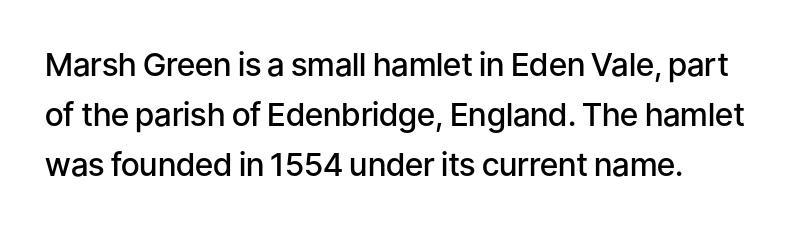
The image shows 32 px semibold sans-serif type, upright; set normal line spacing (1.56x), normal letter spacing, not underlined; low stroke contrast and a medium x-height.
